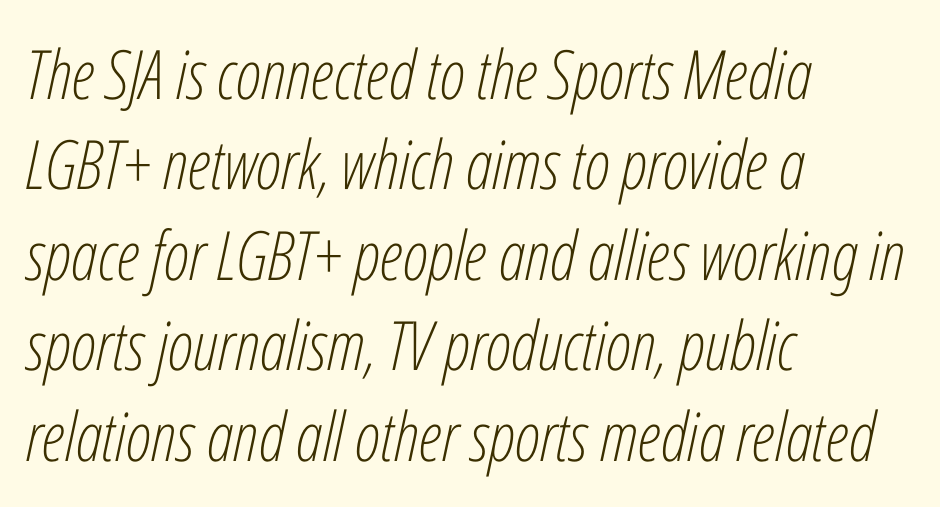
{"italic": "yes", "lean": "right", "slant_degrees": 12, "bold": "no", "weight": "light", "width": "condensed", "stroke_contrast": "low", "x_height": "medium", "monospaced": "no", "underline": "no", "align": "left", "line_spacing": "normal", "line_spacing_ratio": 1.33, "letter_spacing": "normal", "letter_spacing_em": 0.0, "glyph_px": 68}
